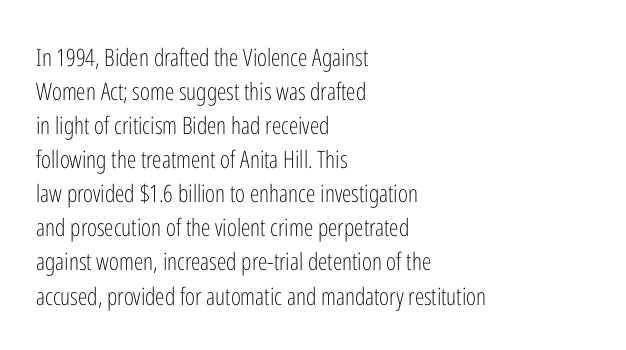
Q: Is the text bold? A: No.
Q: Is the text italic (slanted)? A: No, it is upright.
Q: Is the text underlined? A: No.
Q: How is the paragraph aligned? A: Left-aligned.
Q: Is the spacing between letters normal or unusually wide? A: Normal.
Q: Is the spacing between lines tight, normal or loose? A: Normal.
